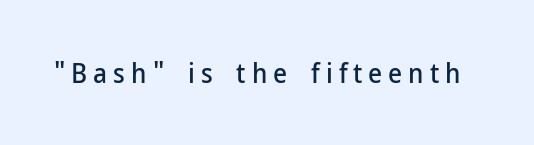
The image shows 27 px text type, upright; set unusually wide letter spacing (+0.22 em), not underlined.
